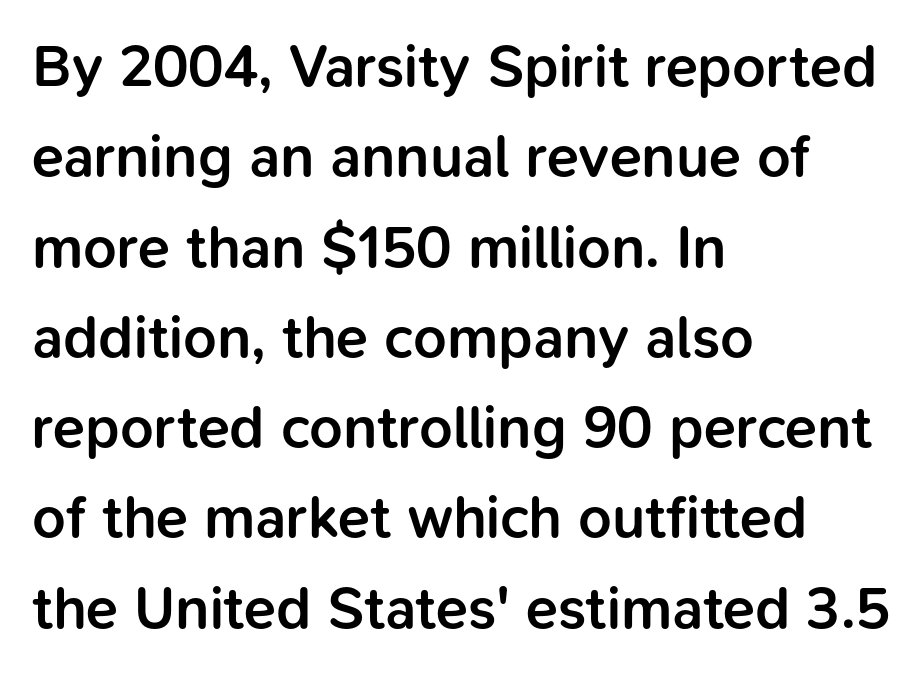
The image shows 59 px semibold sans-serif type, upright; set left-aligned, normal line spacing (1.53x), normal letter spacing, not underlined; low stroke contrast and a medium x-height.
